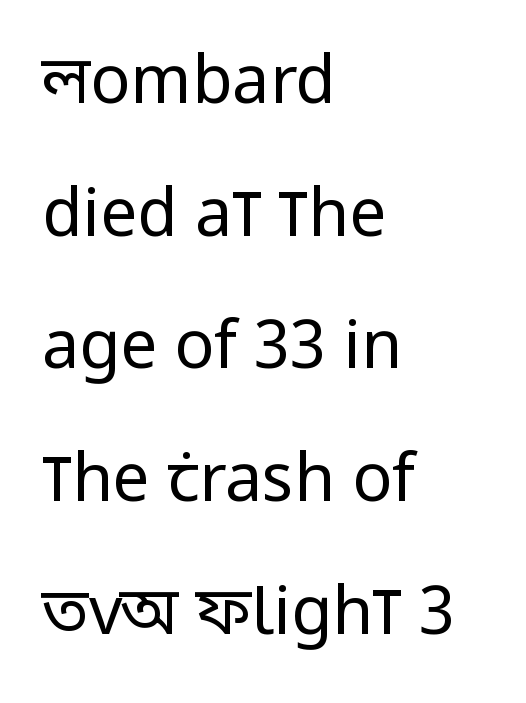
Interline gaps are noticeably wide in this sample. The zone under the glyphs is completely vacant. Font category for this specimen: sans-serif. This sample has the flowing, uneven cadence of proportional lettering. Reading down the block, your eye returns to a fixed left position each line.
